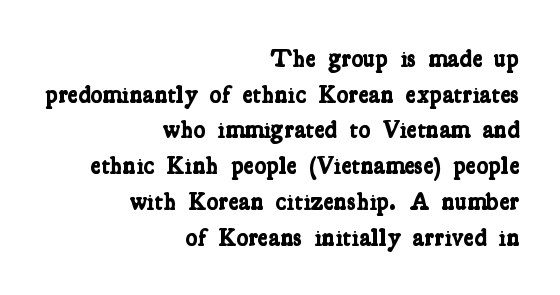
Weight check: bold — yes, fully. Between one letter and the next there's only the usual sliver of space. Is there much room between lines? A standard amount, neither cramped nor airy. Anything drawn beneath the words? Only blank space. Teacher's note: observe the even right margin — that is flush-right alignment.
